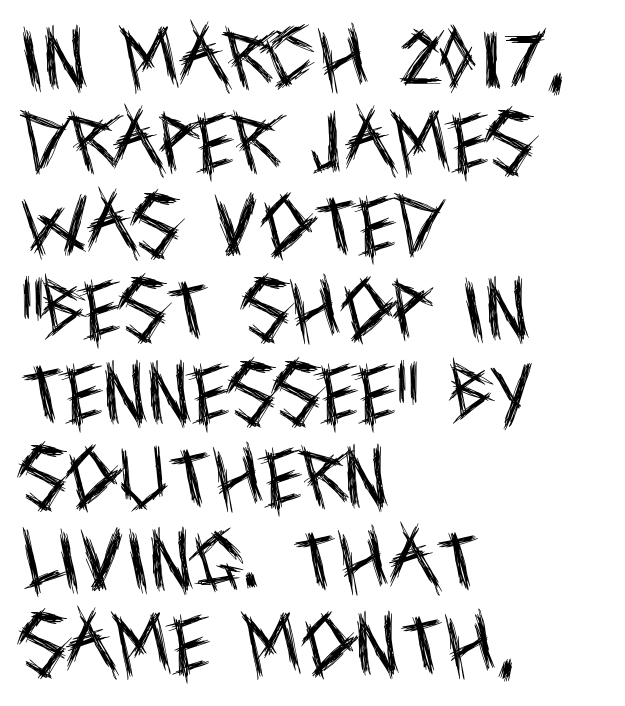
{"serif": "no", "italic": "no", "bold": "no", "weight": "regular", "width": "condensed", "x_height": "large", "monospaced": "no", "underline": "no", "align": "left", "line_spacing": "normal", "line_spacing_ratio": 1.25, "letter_spacing": "normal", "letter_spacing_em": 0.0, "glyph_px": 67}
